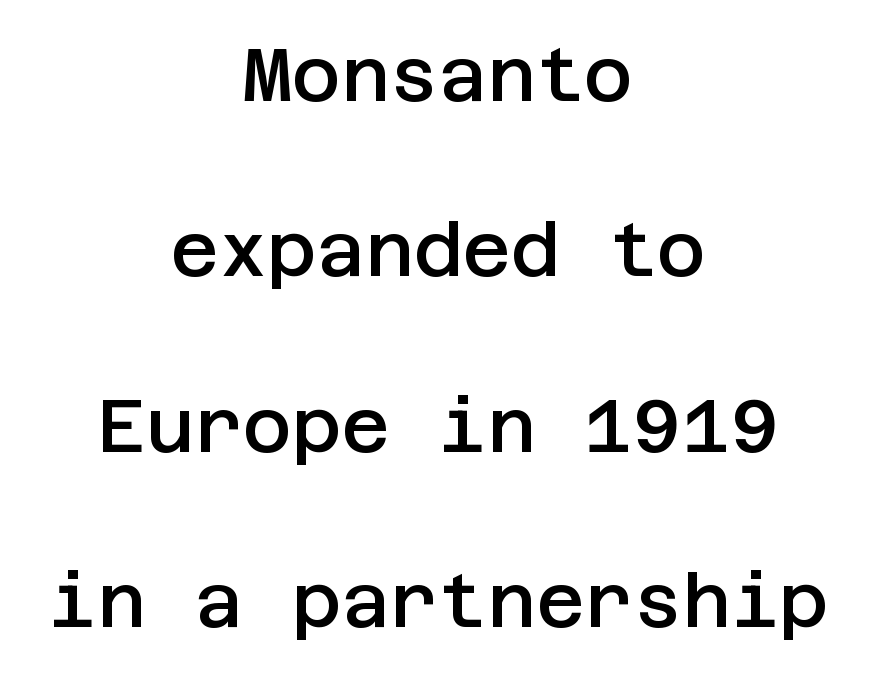
The image shows 75 px semibold sans-serif type, upright; set centered, loose line spacing (2.34x), normal letter spacing, not underlined; low stroke contrast and a large x-height.
